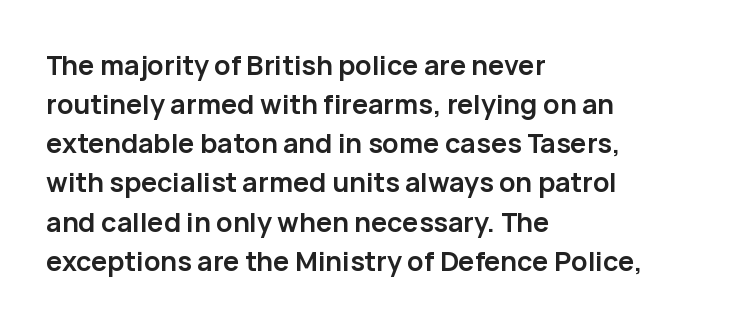
The image shows 27 px bold type, upright; set left-aligned, normal line spacing (1.45x), normal letter spacing, not underlined.
